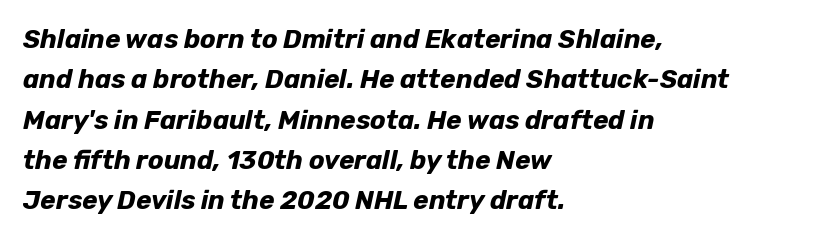
The image shows 26 px bold type, italic (leaning right); set left-aligned, normal line spacing (1.55x), normal letter spacing, not underlined.
